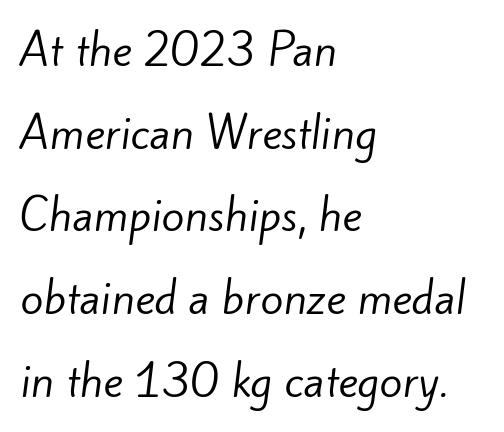
Typographically, this falls in the sans-serif category. Heaviness? Minimal to ordinary, like unemphasized prose. Do the characters align in a grid? No, the font is proportional. Glyph-to-glyph distance matches everyday printed text. Interline gaps are noticeably wide in this sample. The compositor pushed each line to the left boundary.
